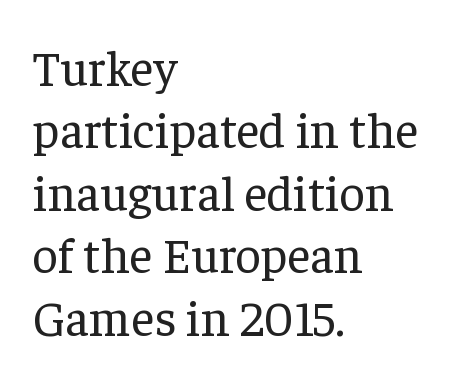
{"serif": "yes", "italic": "no", "bold": "no", "weight": "regular", "width": "normal", "stroke_contrast": "low", "x_height": "medium", "monospaced": "no", "underline": "no", "align": "left", "line_spacing": "normal", "line_spacing_ratio": 1.25, "letter_spacing": "normal", "letter_spacing_em": 0.0, "glyph_px": 50}
